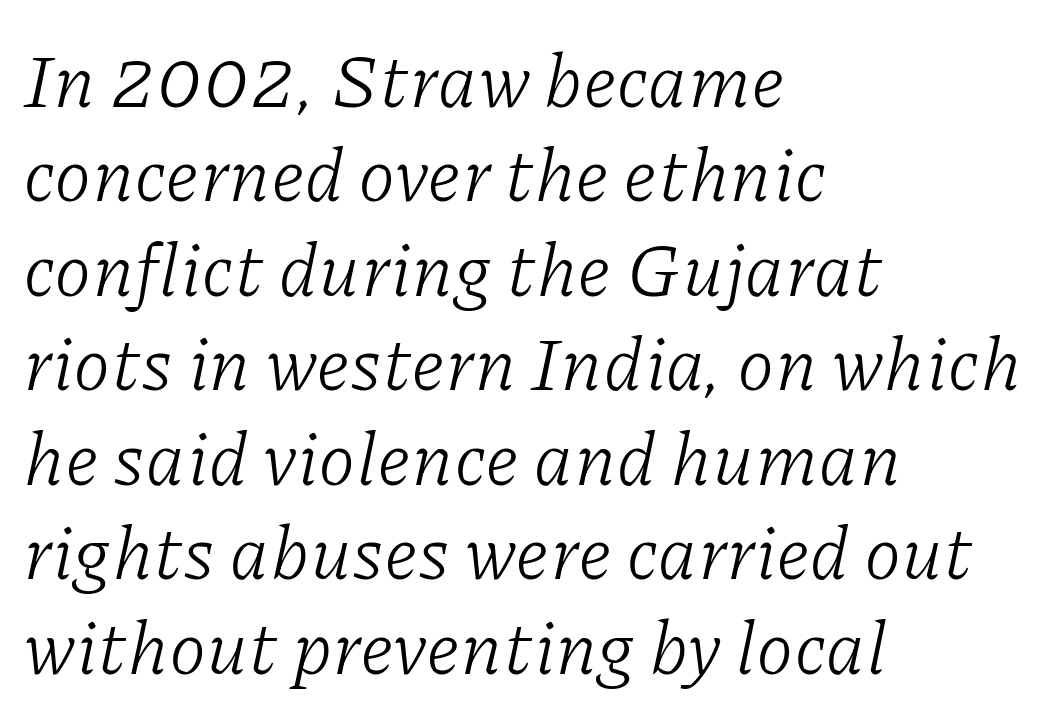
The image shows 75 px light serif type, italic (leaning right); set left-aligned, normal line spacing (1.26x), normal letter spacing, not underlined; low stroke contrast and a medium x-height.
